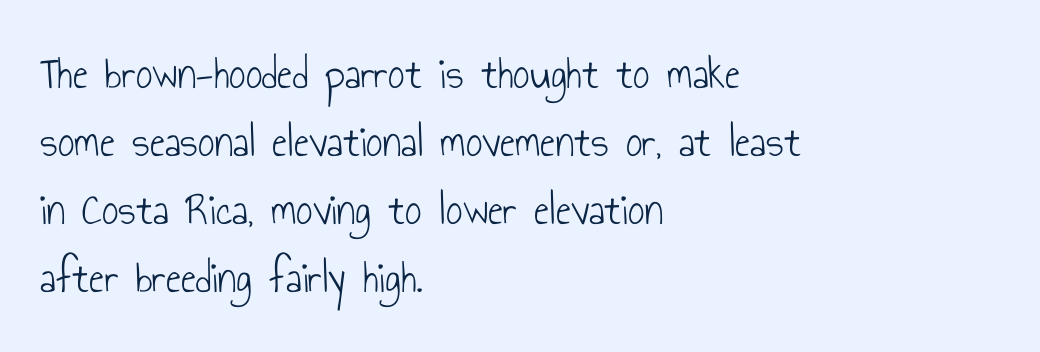
The image shows 46 px light, condensed sans-serif type, upright; set left-aligned, normal line spacing (1.48x), normal letter spacing, not underlined; low stroke contrast and a small x-height.
